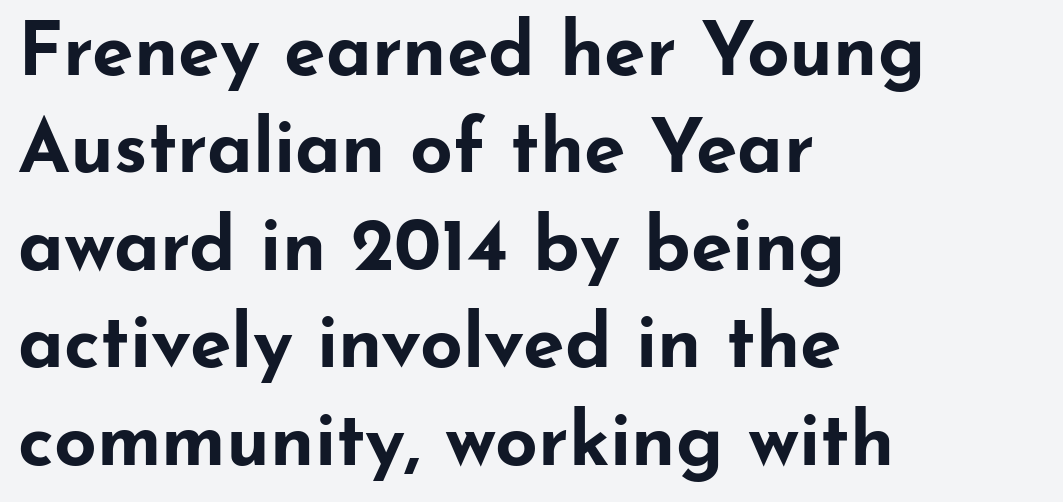
A student would call this left alignment; a typographer would say flush left, rag right. Tracking value appears to be zero — textbook default spacing. Spacing verdict: proportional, widths tailored to each character. Letterform terminals end flat and unadorned throughout the passage. The glyphs are unaccompanied by any horizontal stroke below them.
